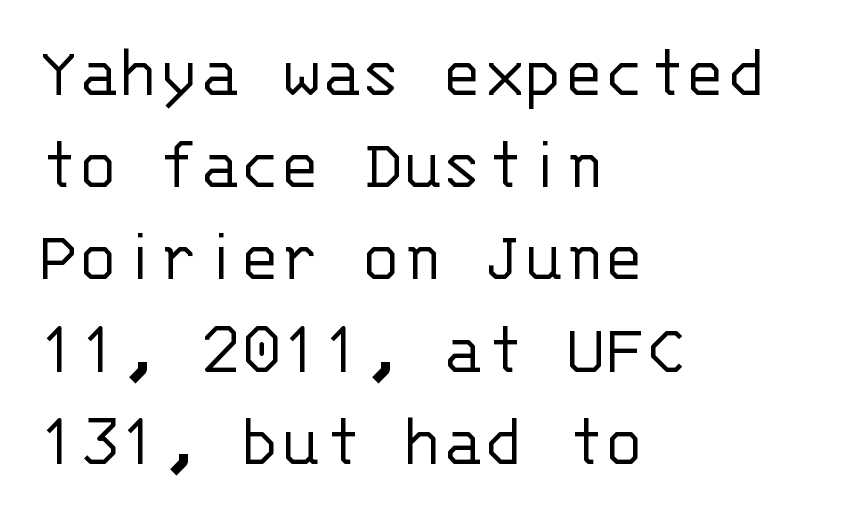
Heft: none added — not bold. To sum up the face: it is a sans, with no serifs. Do the letters lean? They stand straight. The letters march in equal steps, a hallmark of fixed-pitch type.
